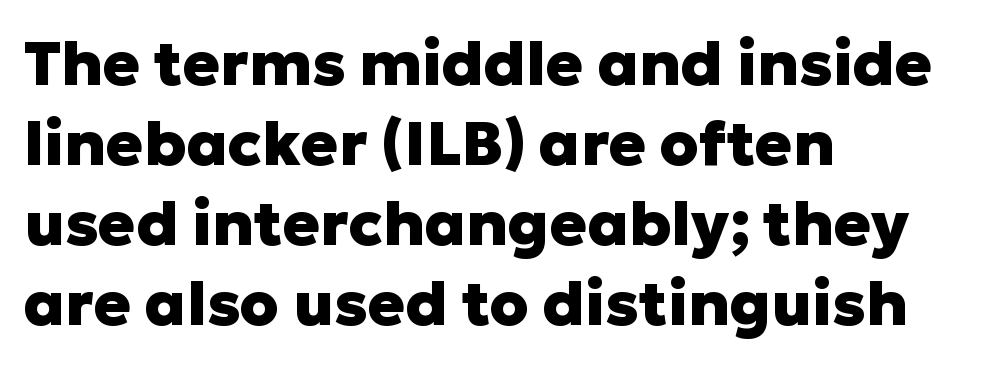
The image shows 62 px heavy sans-serif type, upright; set left-aligned, normal line spacing (1.29x), normal letter spacing, not underlined; low stroke contrast and a medium x-height.
